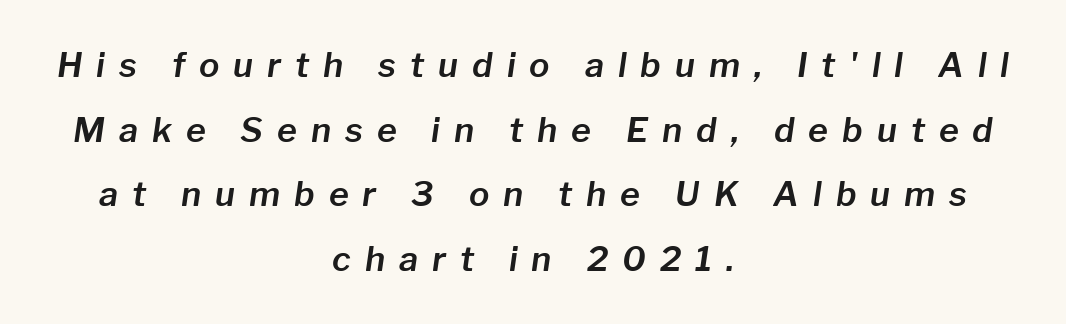
You could not count columns in this text — the font is proportionally spaced. Casual observation: everything's sitting right in the middle. Widely set lines give the paragraph a tall, airy silhouette. The letterforms stand isolated, each surrounded by extra space. The whole block is typeset with a tilt.
